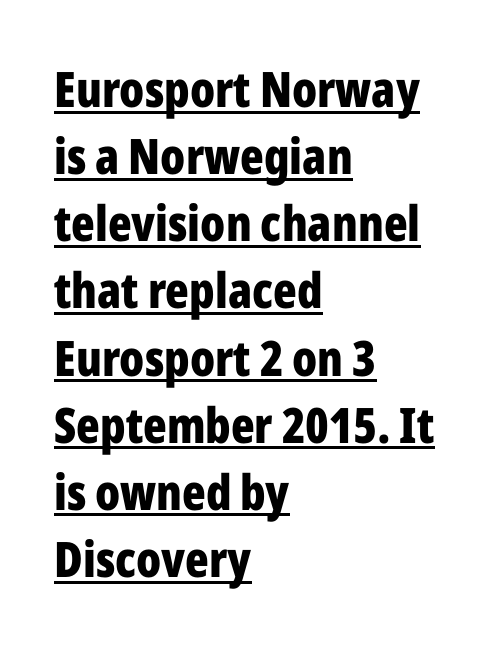
Q: Is the text bold? A: Yes.
Q: Is the text italic (slanted)? A: No, it is upright.
Q: Is the typeface a serif or a sans-serif typeface? A: Sans-serif.
Q: Is the text underlined? A: Yes.
Q: How is the paragraph aligned? A: Left-aligned.
Q: Is the spacing between letters normal or unusually wide? A: Normal.
Q: Is the spacing between lines tight, normal or loose? A: Normal.
Q: Width (condensed, normal, or wide)? A: Condensed.
Q: Stroke contrast? A: Low.
Q: x-height? A: Medium.
Q: Monospaced? A: No.
